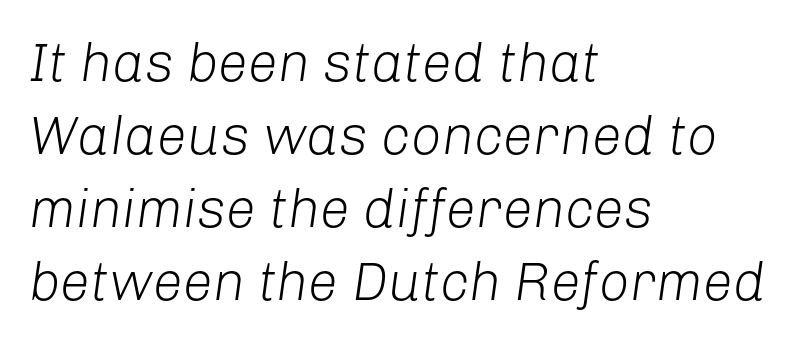
Q: Is the text bold? A: No.
Q: Is the text italic (slanted)? A: Yes, it leans right by about 8 degrees.
Q: Is the text underlined? A: No.
Q: How is the paragraph aligned? A: Left-aligned.
Q: Is the spacing between letters normal or unusually wide? A: Normal.
Q: Is the spacing between lines tight, normal or loose? A: Normal.
Q: Width (condensed, normal, or wide)? A: Normal.
Q: Stroke contrast? A: Low.
Q: x-height? A: Medium.
Q: Monospaced? A: No.
